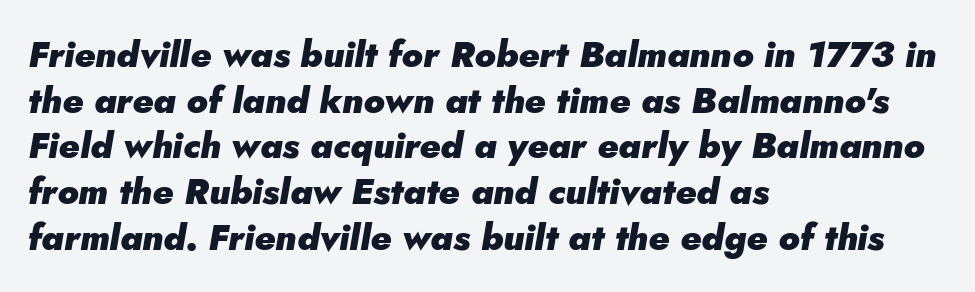
The image shows 36 px heavy type, italic (leaning right); set left-aligned, normal line spacing (1.27x), normal letter spacing, not underlined; low stroke contrast and a small x-height.
